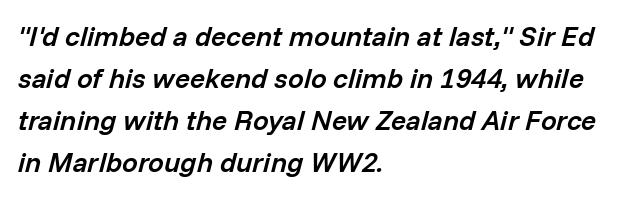
{"italic": "yes", "lean": "right", "slant_degrees": 14, "bold": "semi", "weight": "semibold", "width": "normal", "stroke_contrast": "low", "x_height": "medium", "monospaced": "no", "underline": "no", "align": "left", "line_spacing": "normal", "line_spacing_ratio": 1.5, "letter_spacing": "normal", "letter_spacing_em": 0.0, "glyph_px": 28}
